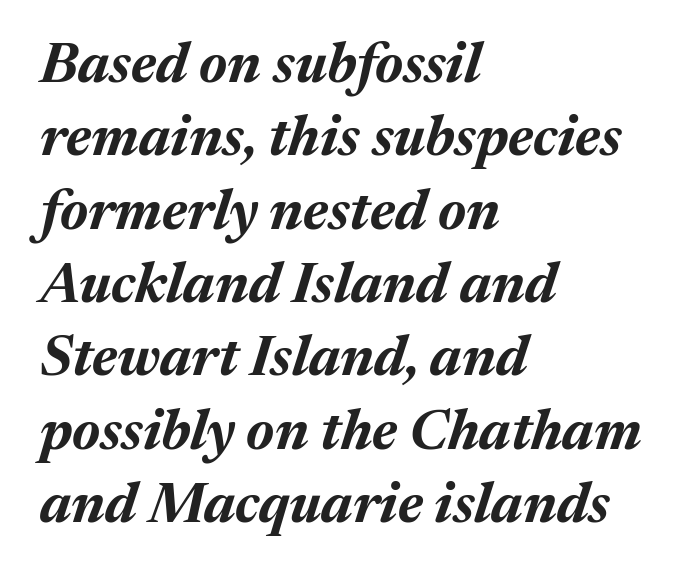
Q: Is the text bold? A: Yes.
Q: Is the text italic (slanted)? A: Yes, it leans right by about 17 degrees.
Q: Is the text underlined? A: No.
Q: How is the paragraph aligned? A: Left-aligned.
Q: Is the spacing between letters normal or unusually wide? A: Normal.
Q: Is the spacing between lines tight, normal or loose? A: Normal.
Q: Width (condensed, normal, or wide)? A: Normal.
Q: Stroke contrast? A: Medium.
Q: x-height? A: Medium.
Q: Monospaced? A: No.
